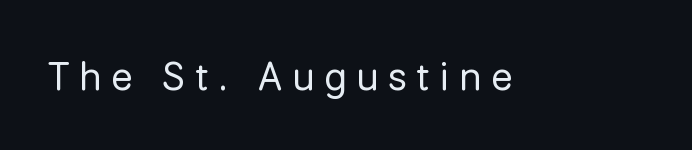
{"serif": "no", "italic": "no", "bold": "no", "weight": "regular", "width": "normal", "stroke_contrast": "low", "x_height": "medium", "monospaced": "no", "underline": "no", "letter_spacing": "wide", "letter_spacing_em": 0.24, "glyph_px": 40}
